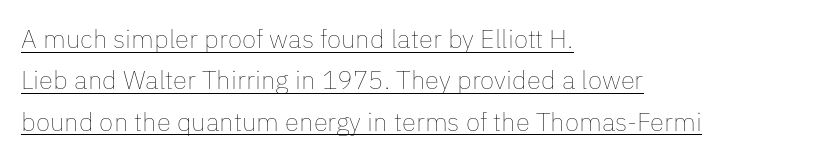
The image shows 26 px text type, upright; set left-aligned, normal line spacing (1.59x), normal letter spacing, underlined.
